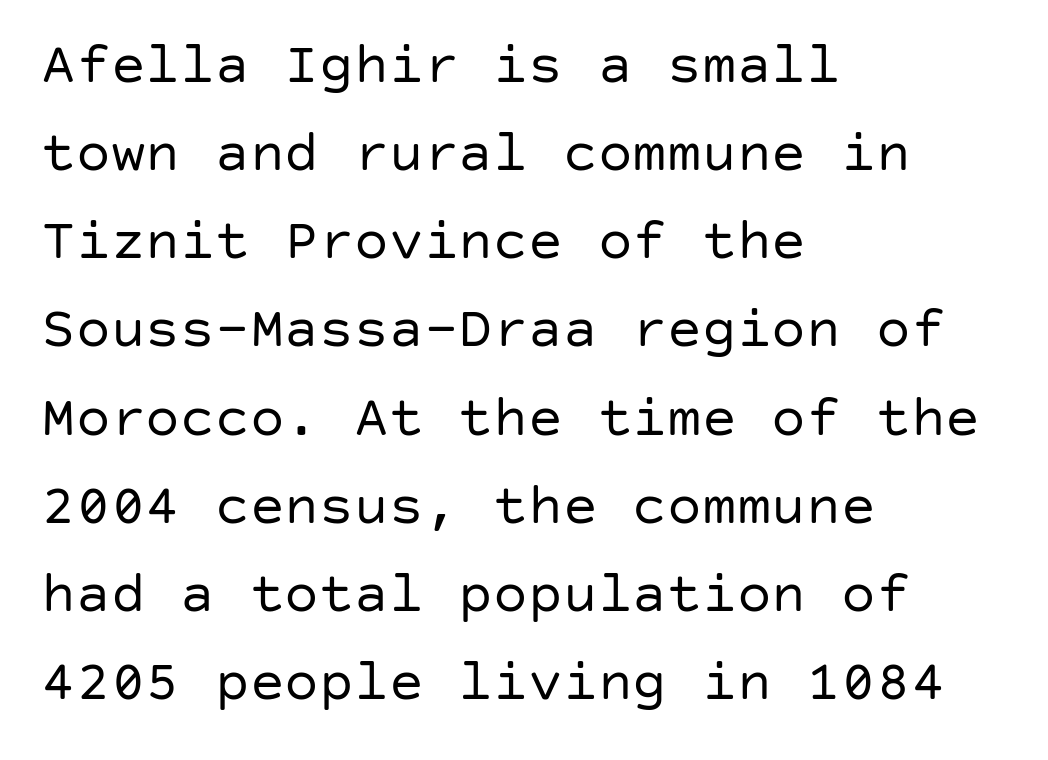
Does extra space separate the letters? No, they use regular spacing. What's the leading like? Ordinary, nothing unusual. Does the copy run flush right? No — it runs flush left. Think standard paragraph weight, or any step lighter than that. Nobody drew a line under any word here. Style check: upright.
